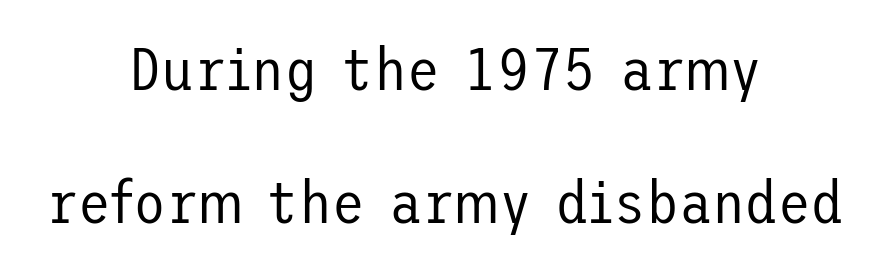
Horizontal bands of white between lines are thick stripes. The foot of each line stays bare and open. Ascenders rise straight up at ninety degrees. Does extra space separate the letters? No, they use regular spacing.
